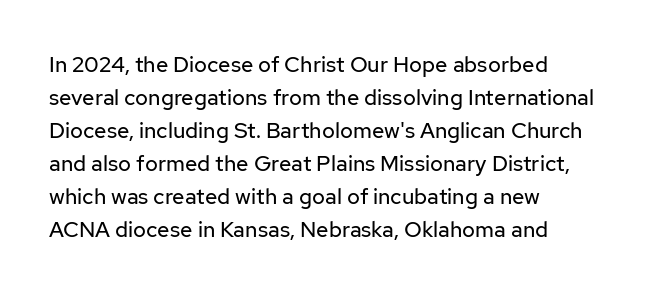
The image shows 22 px text type, upright; set left-aligned, normal line spacing (1.5x), normal letter spacing, not underlined.
